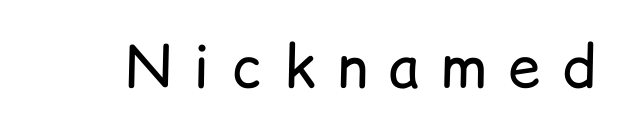
{"serif": "no", "italic": "no", "bold": "no", "weight": "regular", "width": "normal", "stroke_contrast": "low", "x_height": "medium", "monospaced": "no", "underline": "no", "letter_spacing": "wide", "letter_spacing_em": 0.38, "glyph_px": 58}
